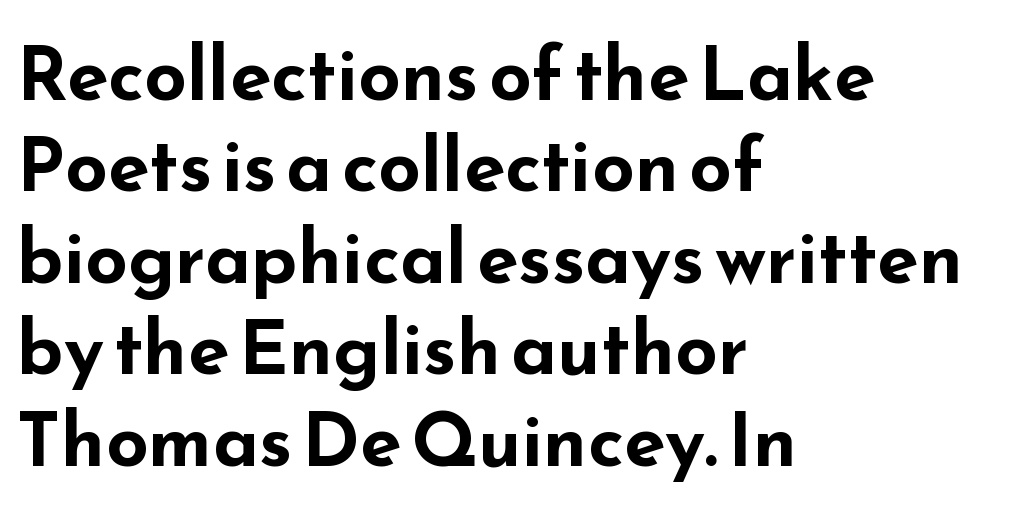
{"serif": "no", "italic": "no", "bold": "yes", "weight": "bold", "width": "wide", "stroke_contrast": "low", "x_height": "small", "monospaced": "no", "underline": "no", "align": "left", "line_spacing_ratio": 1.22, "letter_spacing": "normal", "letter_spacing_em": 0.0, "glyph_px": 75}
